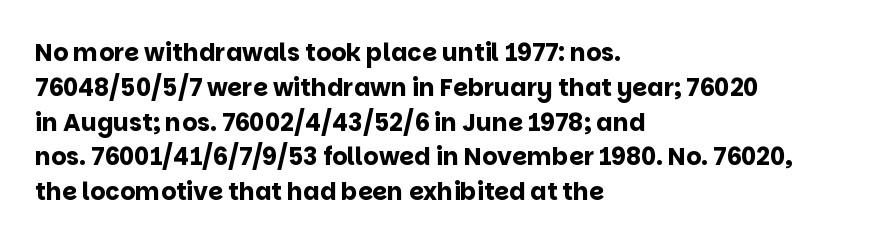
Nope, not italic — everything's standing straight. The passage shown has conventional tracking throughout. Bold? Absolutely — the strokes are thick and heavy. If you drew a ruler down the left edge, every line would touch it. The gap between lines stays unmarked. Horizontal bands of white between lines are of average thickness.
